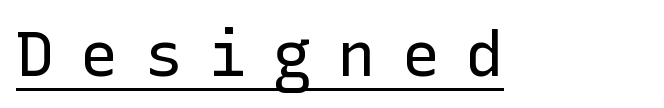
The image shows 63 px regular-weight sans-serif type, upright; set unusually wide letter spacing (+0.42 em), underlined; low stroke contrast and a medium x-height.
